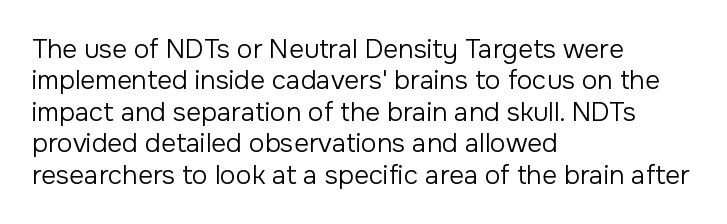
Q: Is the text bold? A: No.
Q: Is the text italic (slanted)? A: No, it is upright.
Q: Is the text underlined? A: No.
Q: How is the paragraph aligned? A: Left-aligned.
Q: Is the spacing between letters normal or unusually wide? A: Normal.
